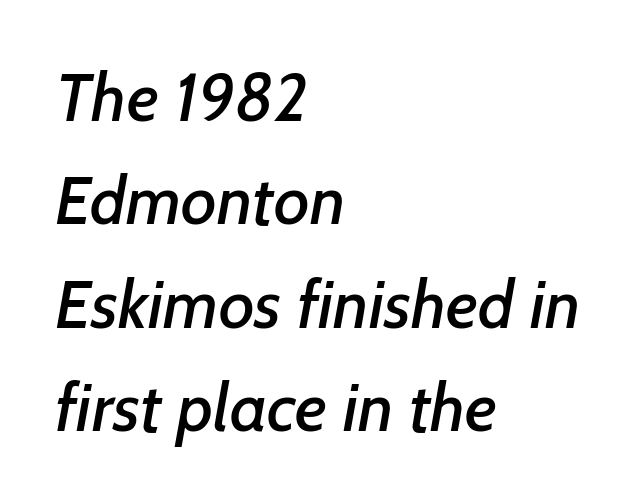
The passage shown is typeset with a sans-serif family. Look at the tracking — it's just the regular setting, nothing added. Casual observation: everything's shoved over to the left. Check the space under the baseline: it is left empty. Note the varied advance widths — an 'i' is clearly narrower than an 'm'.
